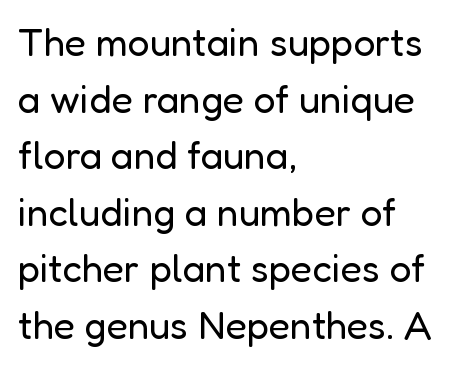
{"serif": "no", "italic": "no", "bold": "no", "weight": "regular", "width": "normal", "stroke_contrast": "low", "x_height": "medium", "monospaced": "no", "underline": "no", "align": "left", "line_spacing": "normal", "line_spacing_ratio": 1.45, "letter_spacing": "normal", "letter_spacing_em": 0.0, "glyph_px": 39}
